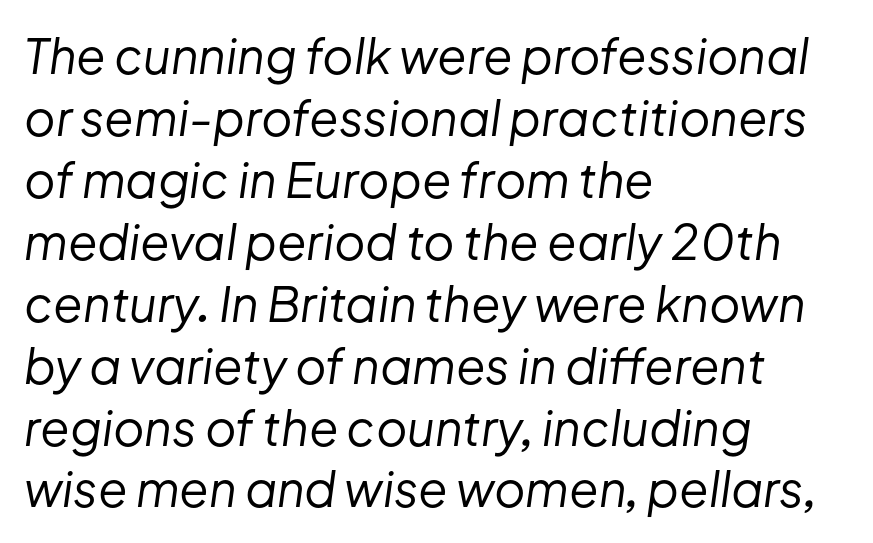
Q: Is the text bold? A: No.
Q: Is the text italic (slanted)? A: Yes, it leans right by about 8 degrees.
Q: Is the text underlined? A: No.
Q: How is the paragraph aligned? A: Left-aligned.
Q: Is the spacing between letters normal or unusually wide? A: Normal.
Q: Is the spacing between lines tight, normal or loose? A: Normal.
Q: Width (condensed, normal, or wide)? A: Normal.
Q: Stroke contrast? A: Low.
Q: x-height? A: Medium.
Q: Monospaced? A: No.
